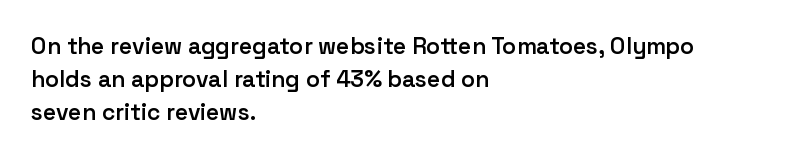
{"italic": "no", "bold": "semi", "underline": "no", "align": "left", "line_spacing": "normal", "line_spacing_ratio": 1.44, "letter_spacing": "normal", "letter_spacing_em": 0.0, "glyph_px": 23}
